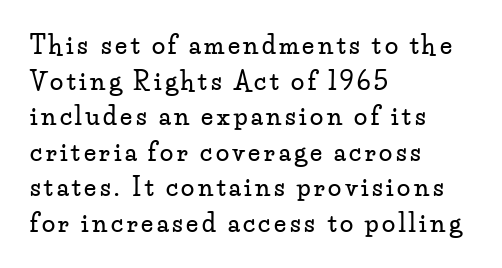
{"italic": "no", "underline": "no", "align": "left", "line_spacing": "normal", "line_spacing_ratio": 1.48, "glyph_px": 24}
